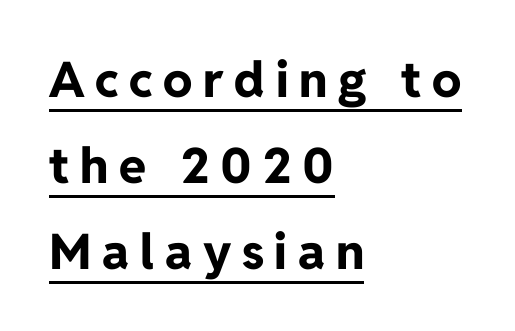
Line starts are locked; line ends wander. Do the characters align in a grid? No, the font is proportional. Upright lettering throughout. The lettering is marked with a stroke running underneath it.
